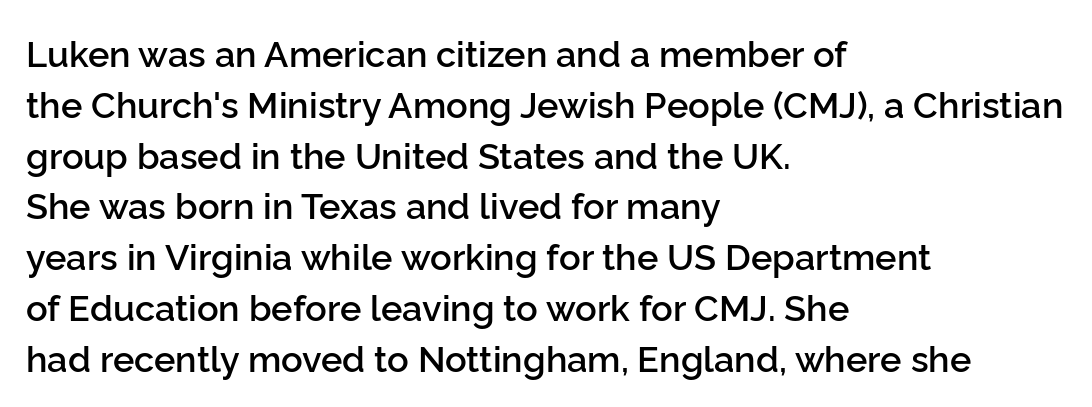
The specimen omits any rule beneath the text block's lines. Firm but not heavy-handed strokes: this text is semibold. Horizontal bands of white between lines are of average thickness. Note the varied advance widths — an 'i' is clearly narrower than an 'm'. In terms of posture, this sample is upright. Classification — sans serif.
